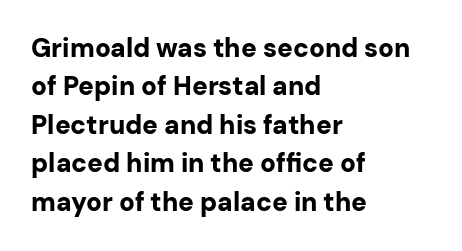
The image shows 26 px bold type, upright; set left-aligned, normal line spacing (1.48x), normal letter spacing, not underlined.
